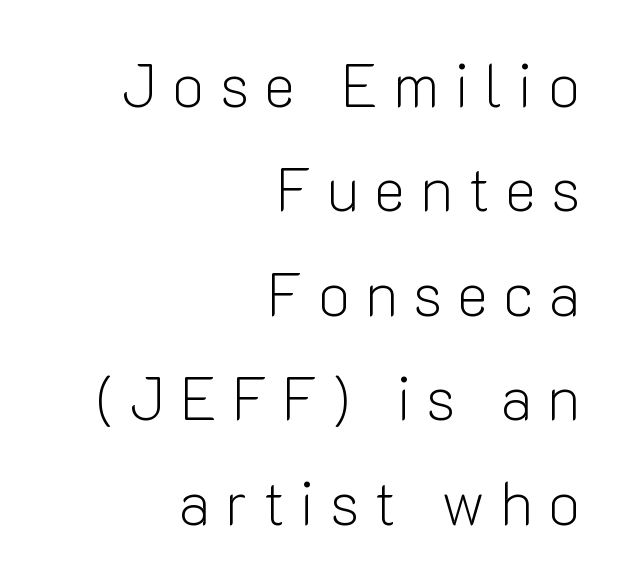
Character widths vary here, with narrow letters taking less room than wide ones. Letter spacing: wide. The letterforms sit at book weight or below. Posture: straight, roman, zero tilt.
